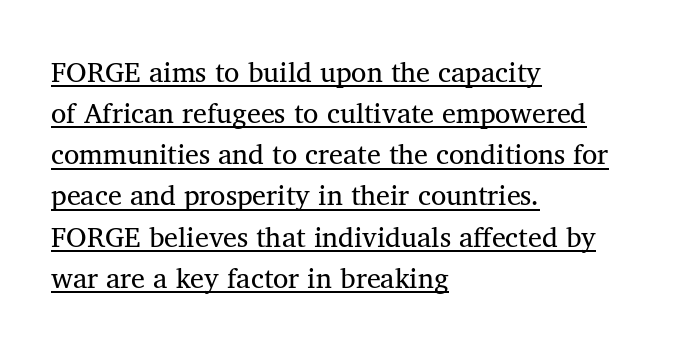
Q: Is the text bold? A: No.
Q: Is the text italic (slanted)? A: No, it is upright.
Q: Is the typeface a serif or a sans-serif typeface? A: Serif.
Q: Is the text underlined? A: Yes.
Q: How is the paragraph aligned? A: Left-aligned.
Q: Is the spacing between letters normal or unusually wide? A: Normal.
Q: Is the spacing between lines tight, normal or loose? A: Normal.
Q: Width (condensed, normal, or wide)? A: Normal.
Q: Stroke contrast? A: Medium.
Q: x-height? A: Medium.
Q: Monospaced? A: No.
